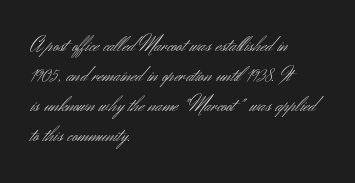
The image shows 22 px text type; set left-aligned, normal line spacing (1.37x), normal letter spacing, not underlined.
